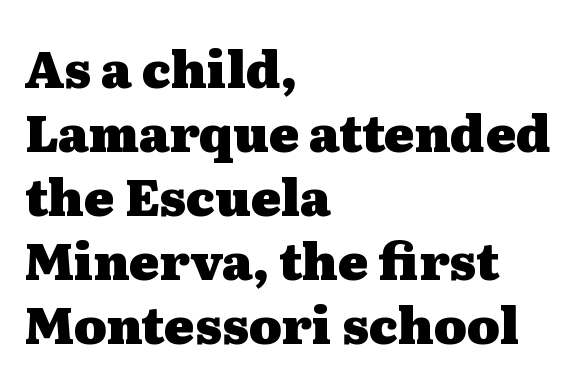
The image shows 50 px heavy, wide serif type, upright; set left-aligned, normal line spacing (1.28x), normal letter spacing, not underlined; medium stroke contrast and a medium x-height.
